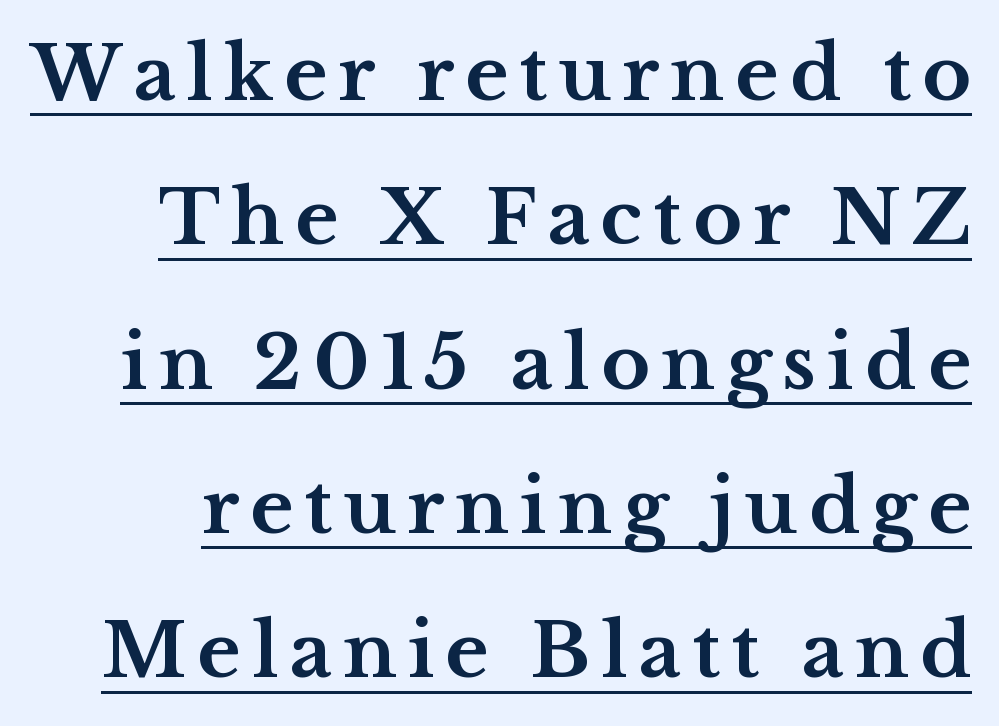
Q: Is the text bold? A: Yes.
Q: Is the text italic (slanted)? A: No, it is upright.
Q: Is the typeface a serif or a sans-serif typeface? A: Serif.
Q: Is the text underlined? A: Yes.
Q: Is the spacing between lines tight, normal or loose? A: Loose.
Q: Width (condensed, normal, or wide)? A: Wide.
Q: Stroke contrast? A: Medium.
Q: x-height? A: Medium.
Q: Monospaced? A: No.
